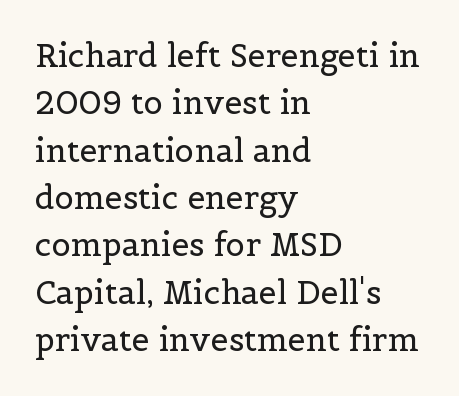
Q: Is the text bold? A: No.
Q: Is the text italic (slanted)? A: No, it is upright.
Q: Is the typeface a serif or a sans-serif typeface? A: Serif.
Q: Is the text underlined? A: No.
Q: How is the paragraph aligned? A: Left-aligned.
Q: Is the spacing between letters normal or unusually wide? A: Normal.
Q: Is the spacing between lines tight, normal or loose? A: Normal.
Q: Width (condensed, normal, or wide)? A: Normal.
Q: x-height? A: Medium.
Q: Monospaced? A: No.
